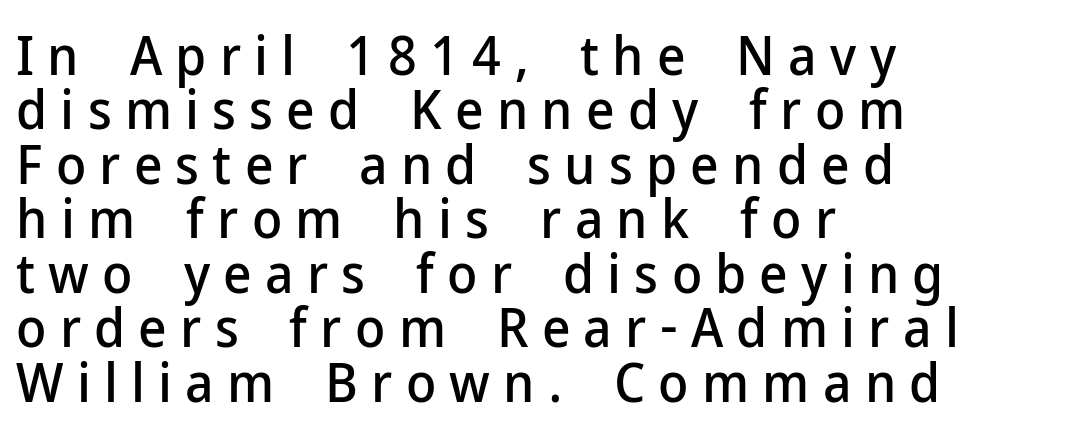
{"serif": "no", "italic": "no", "width": "normal", "stroke_contrast": "low", "x_height": "medium", "monospaced": "no", "underline": "no", "align": "left", "line_spacing": "tight", "line_spacing_ratio": 0.99, "letter_spacing": "wide", "letter_spacing_em": 0.24, "glyph_px": 55}
